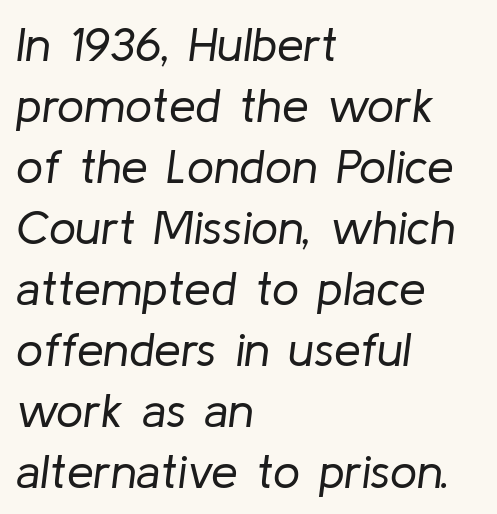
The image shows 48 px regular-weight type, italic (leaning right); set left-aligned, normal line spacing (1.27x), normal letter spacing, not underlined; low stroke contrast and a medium x-height.
